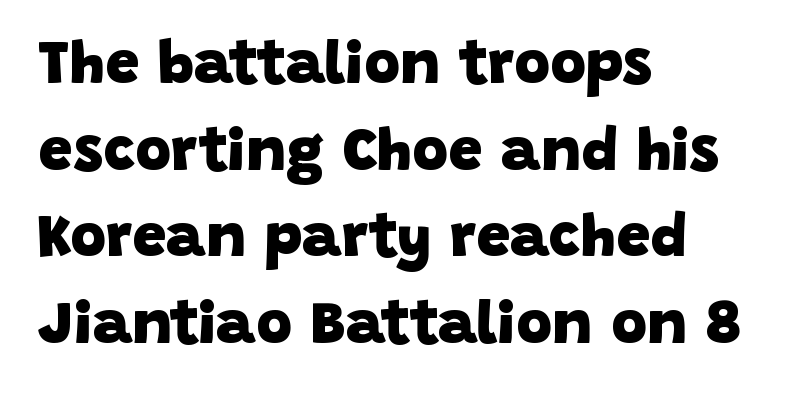
Q: Is the text bold? A: Yes.
Q: Is the typeface a serif or a sans-serif typeface? A: Sans-serif.
Q: Is the text underlined? A: No.
Q: How is the paragraph aligned? A: Left-aligned.
Q: Is the spacing between letters normal or unusually wide? A: Normal.
Q: Is the spacing between lines tight, normal or loose? A: Normal.
Q: Width (condensed, normal, or wide)? A: Normal.
Q: Stroke contrast? A: Low.
Q: x-height? A: Large.
Q: Monospaced? A: No.
